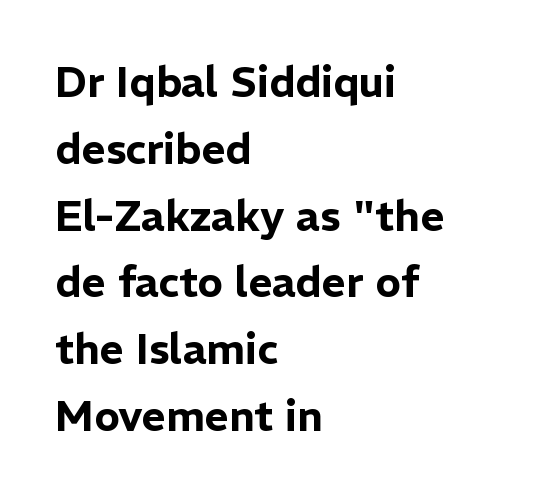
Q: Is the text italic (slanted)? A: No, it is upright.
Q: Is the typeface a serif or a sans-serif typeface? A: Sans-serif.
Q: Is the text underlined? A: No.
Q: How is the paragraph aligned? A: Left-aligned.
Q: Is the spacing between letters normal or unusually wide? A: Normal.
Q: Is the spacing between lines tight, normal or loose? A: Normal.
Q: Width (condensed, normal, or wide)? A: Normal.
Q: Stroke contrast? A: Low.
Q: x-height? A: Medium.
Q: Monospaced? A: No.
